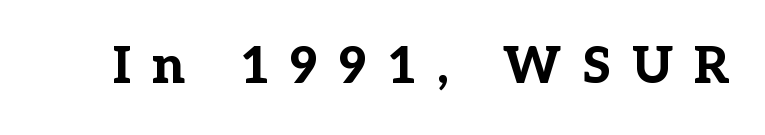
Q: Is the text bold? A: Yes.
Q: Is the text italic (slanted)? A: No, it is upright.
Q: Is the typeface a serif or a sans-serif typeface? A: Serif.
Q: Is the text underlined? A: No.
Q: Is the spacing between letters normal or unusually wide? A: Unusually wide.
Q: Width (condensed, normal, or wide)? A: Normal.
Q: Stroke contrast? A: Low.
Q: x-height? A: Medium.
Q: Monospaced? A: No.
